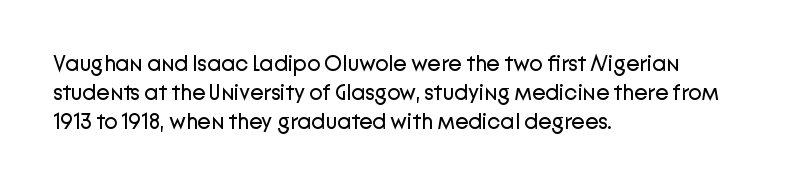
Tall strokes in this sample are plumb rather than angled. The passage shown has conventional tracking throughout. Every row of glyphs begins at an identical x-position on the left. A normal amount of white space separates one row of letters from the next. Type without underlining.
